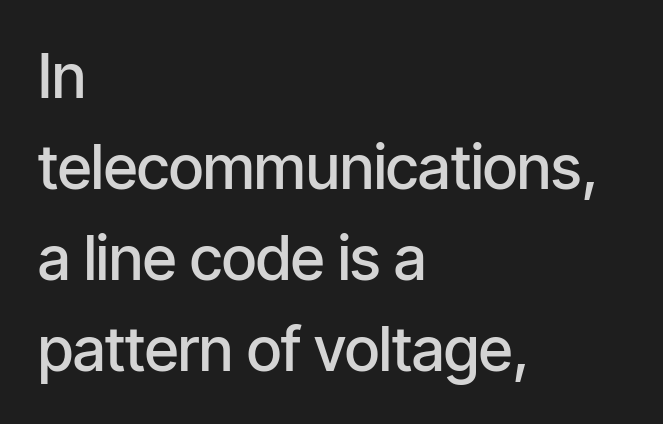
Q: Is the text bold? A: Semi-bold.
Q: Is the text italic (slanted)? A: No, it is upright.
Q: Is the typeface a serif or a sans-serif typeface? A: Sans-serif.
Q: Is the text underlined? A: No.
Q: How is the paragraph aligned? A: Left-aligned.
Q: Is the spacing between letters normal or unusually wide? A: Normal.
Q: Is the spacing between lines tight, normal or loose? A: Normal.
Q: Width (condensed, normal, or wide)? A: Condensed.
Q: Stroke contrast? A: Low.
Q: x-height? A: Medium.
Q: Monospaced? A: No.
